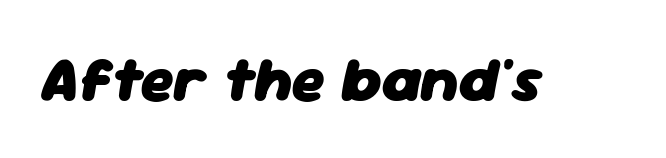
In terms of weight, the rendering is a true, heavy bold. Is this a fixed-width face? No — the glyphs have proportional, varying widths. You can tell it's italic because the verticals aren't actually vertical. Rule under the text: the space is simply empty. Does extra space separate the letters? No, they use regular spacing.
